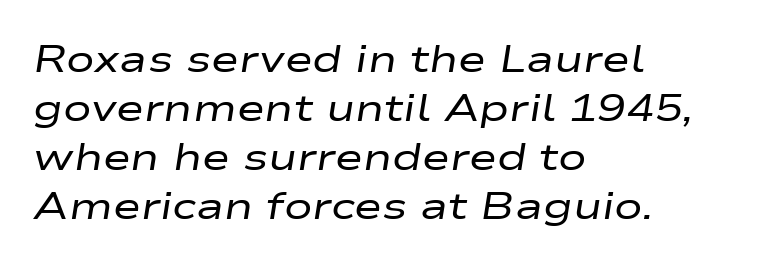
Stem width sits at or under what a default text font uses. This sample keeps an unexceptional amount of space between lines. The rendering uses natural spacing where letterforms have individual widths. The specimen reads as italic at a glance. Tracking here is standard; glyphs follow each other at the usual distance.
